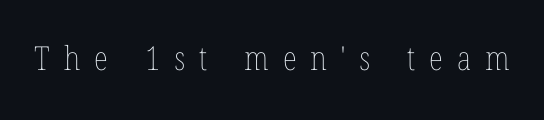
{"italic": "no", "bold": "no", "weight": "thin", "width": "condensed", "stroke_contrast": "low", "x_height": "medium", "monospaced": "no", "underline": "no", "letter_spacing": "wide", "letter_spacing_em": 0.42, "glyph_px": 33}
